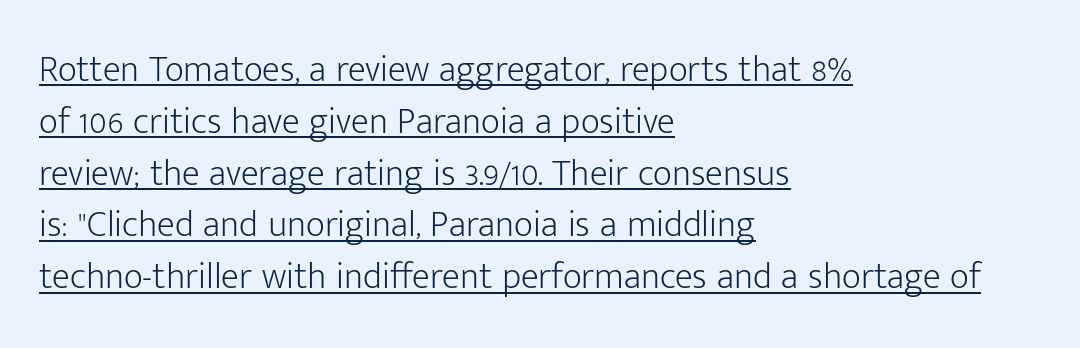
{"serif": "no", "italic": "no", "bold": "no", "weight": "light", "width": "normal", "stroke_contrast": "low", "x_height": "medium", "monospaced": "no", "underline": "yes", "align": "left", "line_spacing": "normal", "line_spacing_ratio": 1.4, "letter_spacing": "normal", "letter_spacing_em": 0.0, "glyph_px": 37}
